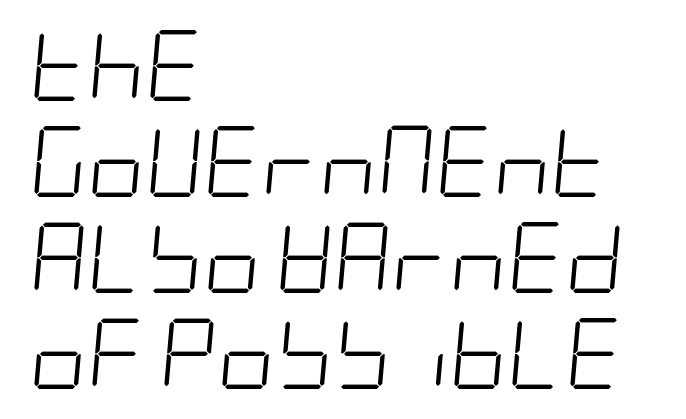
{"italic": "yes", "lean": "right", "slant_degrees": 5, "bold": "no", "weight": "light", "width": "condensed", "stroke_contrast": "low", "x_height": "large", "underline": "no", "align": "left", "line_spacing": "normal", "line_spacing_ratio": 1.35, "letter_spacing": "normal", "letter_spacing_em": 0.0, "glyph_px": 71}
